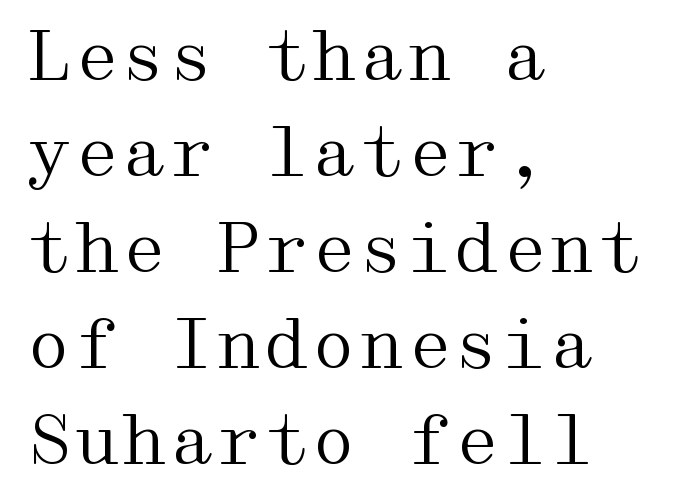
The image shows 68 px regular-weight, wide serif type, upright; set left-aligned, normal line spacing (1.41x), normal letter spacing, not underlined; medium stroke contrast and a medium x-height.
